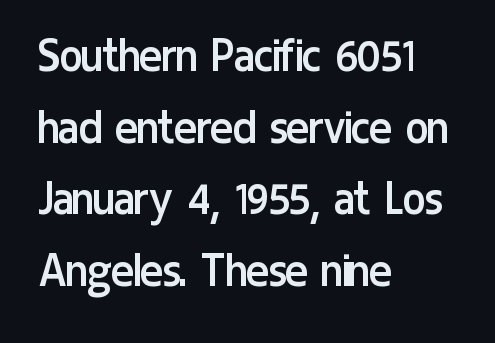
The image shows 53 px regular-weight, condensed sans-serif type, upright; set left-aligned, normal line spacing (1.35x), normal letter spacing, not underlined; low stroke contrast and a medium x-height.
